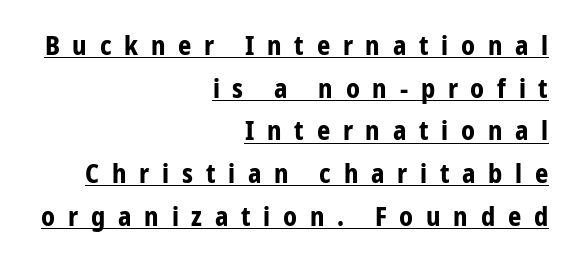
{"italic": "no", "bold": "yes", "underline": "yes", "align": "right", "line_spacing": "normal", "line_spacing_ratio": 1.64, "letter_spacing": "wide", "letter_spacing_em": 0.49, "glyph_px": 26}
